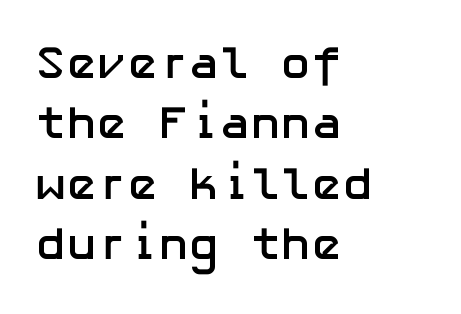
Q: Is the text bold? A: Yes.
Q: Is the text italic (slanted)? A: No, it is upright.
Q: Is the typeface a serif or a sans-serif typeface? A: Sans-serif.
Q: Is the text underlined? A: No.
Q: How is the paragraph aligned? A: Left-aligned.
Q: Is the spacing between letters normal or unusually wide? A: Normal.
Q: Is the spacing between lines tight, normal or loose? A: Normal.
Q: Width (condensed, normal, or wide)? A: Normal.
Q: Stroke contrast? A: Low.
Q: x-height? A: Medium.
